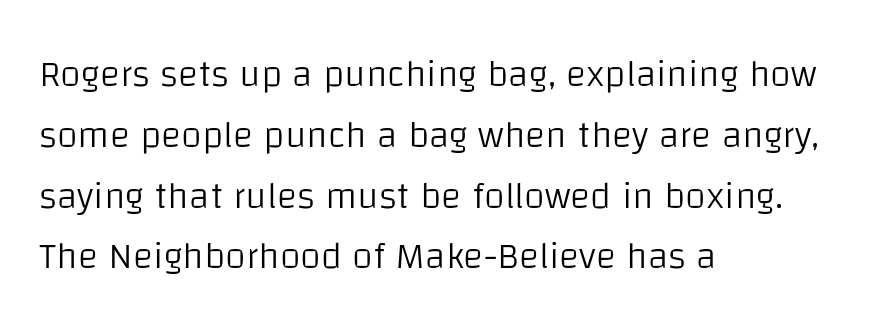
Q: Is the text bold? A: No.
Q: Is the text italic (slanted)? A: No, it is upright.
Q: Is the typeface a serif or a sans-serif typeface? A: Sans-serif.
Q: Is the text underlined? A: No.
Q: How is the paragraph aligned? A: Left-aligned.
Q: Is the spacing between letters normal or unusually wide? A: Normal.
Q: Is the spacing between lines tight, normal or loose? A: Normal.
Q: Width (condensed, normal, or wide)? A: Normal.
Q: Stroke contrast? A: Low.
Q: x-height? A: Large.
Q: Monospaced? A: No.
